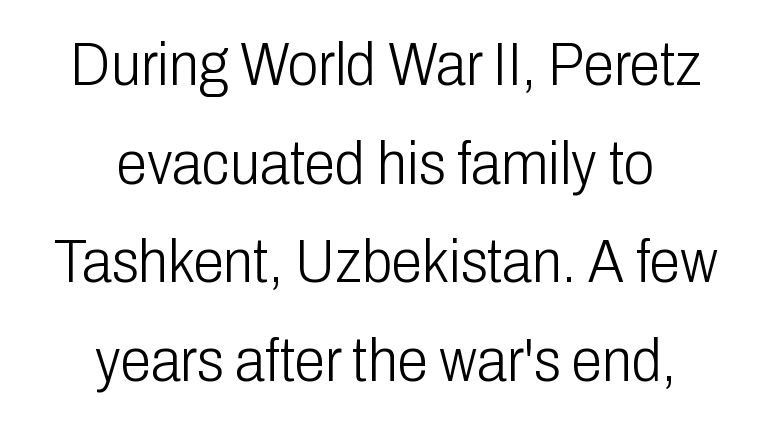
What stands out about the letter spacing? Nothing — it is the standard amount. Each letter keeps its own natural width here, so spacing adapts to shape. Baseline-to-baseline distance is the conventional proportion of letter height. Letters rest on an invisible, unmarked baseline. Summary of weight: not heavy and not bold.
